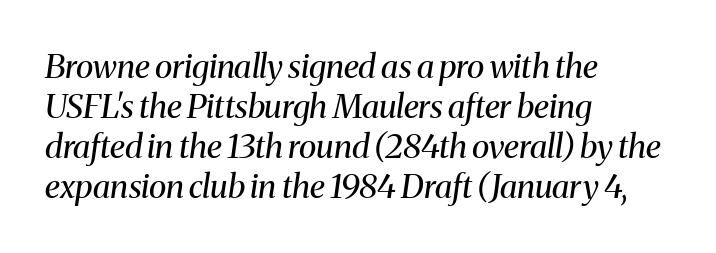
Q: Is the text bold? A: No.
Q: Is the text italic (slanted)? A: Yes, it leans right by about 8 degrees.
Q: Is the typeface a serif or a sans-serif typeface? A: Serif.
Q: Is the text underlined? A: No.
Q: How is the paragraph aligned? A: Left-aligned.
Q: Is the spacing between letters normal or unusually wide? A: Normal.
Q: Width (condensed, normal, or wide)? A: Normal.
Q: Stroke contrast? A: Medium.
Q: x-height? A: Medium.
Q: Monospaced? A: No.
